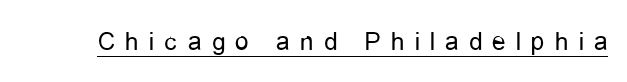
Q: Is the text bold? A: No.
Q: Is the text italic (slanted)? A: No, it is upright.
Q: Is the text underlined? A: Yes.
Q: Is the spacing between letters normal or unusually wide? A: Unusually wide.
